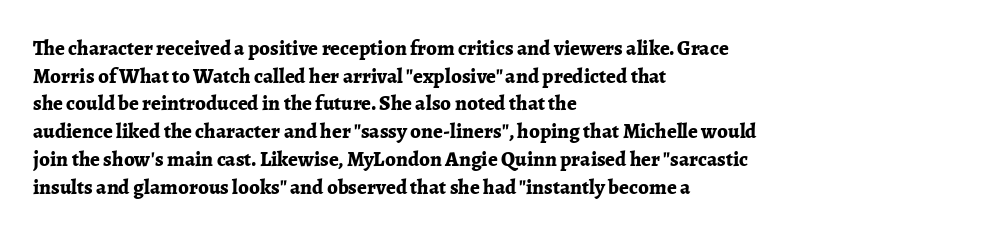
It's the straight-up-and-down kind of type. The words here are not underlined. Summary of vertical rhythm: regular, with standard interline spacing. Alignment: flush left. The rendering keeps characters at their native spacing.
